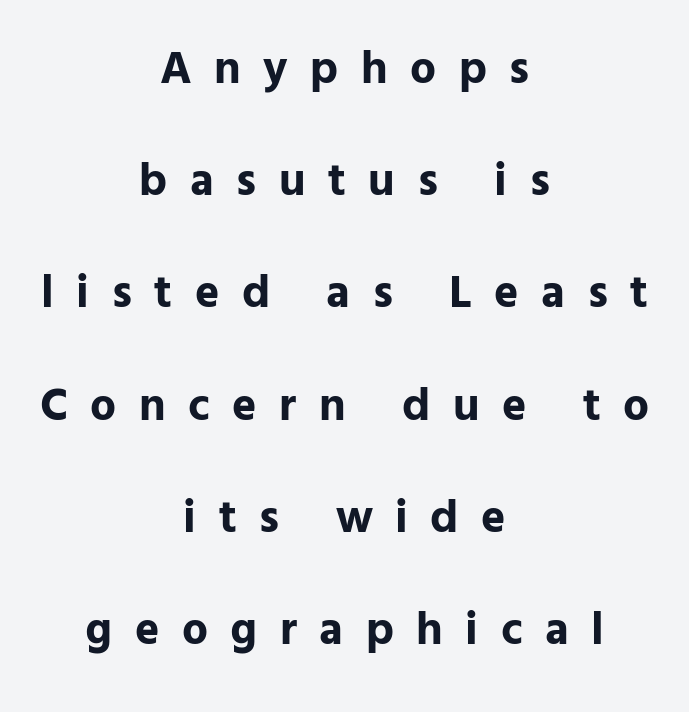
The image shows 46 px bold sans-serif type, upright; set centered, loose line spacing (2.44x), unusually wide letter spacing (+0.49 em), not underlined; low stroke contrast and a medium x-height.
